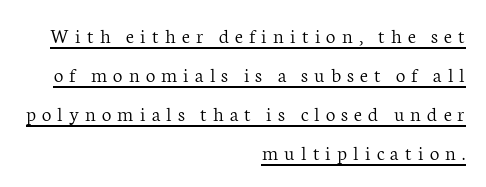
Notice how the passage keeps a crisp vertical edge on the right only. Upright lettering throughout. The gaps between neighbouring characters are conspicuously large. The words here are underlined. No extra ink here — the face is not bold.
